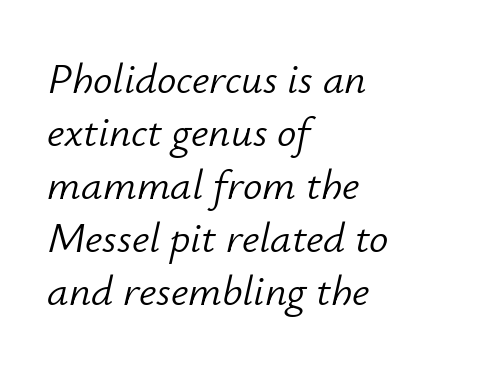
Clear beneath every line of the passage. The ragged edge is on the right, which tells us the setting is flush left. There is no visible air inserted between adjacent glyphs. The font is comparable to plain body text, perhaps lighter.
